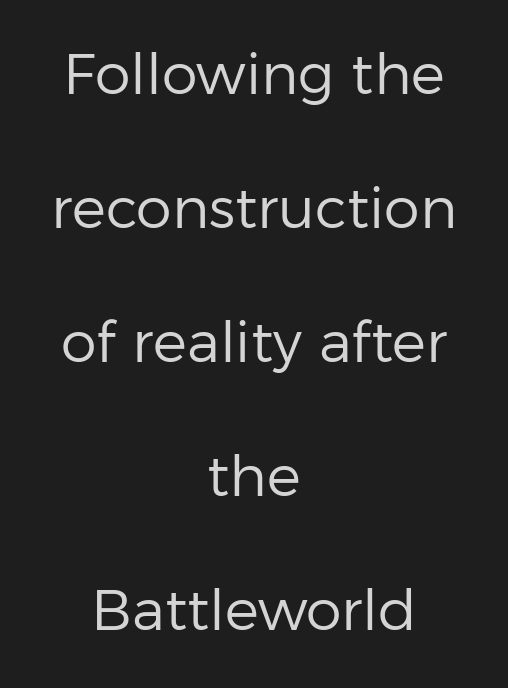
{"serif": "no", "italic": "no", "bold": "no", "weight": "regular", "width": "normal", "stroke_contrast": "low", "x_height": "medium", "monospaced": "no", "underline": "no", "align": "center", "line_spacing": "loose", "line_spacing_ratio": 2.35, "letter_spacing": "normal", "letter_spacing_em": 0.0, "glyph_px": 57}
